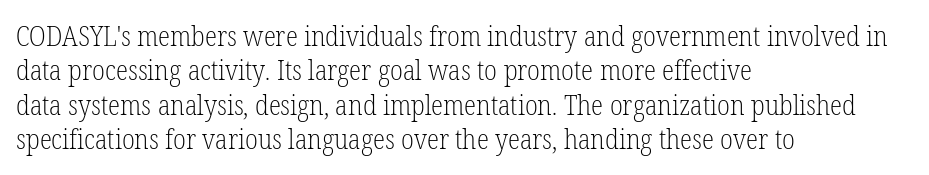
{"serif": "yes", "italic": "no", "bold": "no", "weight": "light", "width": "condensed", "stroke_contrast": "low", "x_height": "medium", "monospaced": "no", "underline": "no", "align": "left", "line_spacing_ratio": 1.23, "letter_spacing": "normal", "letter_spacing_em": 0.0, "glyph_px": 28}
